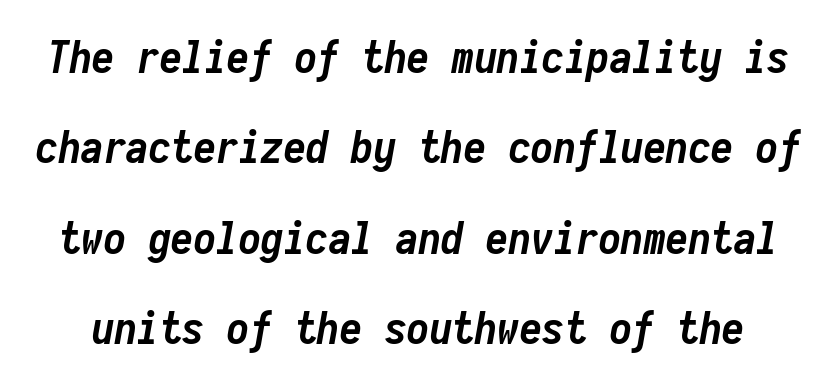
The image shows 45 px semibold, condensed type, italic (leaning right), monospaced; set loose line spacing (2.01x), normal letter spacing, not underlined; low stroke contrast and a medium x-height.
